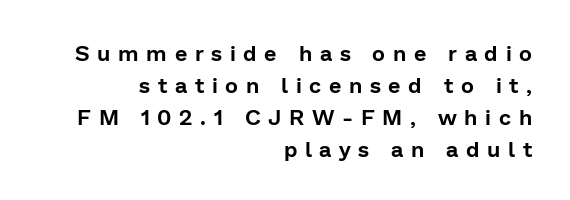
The foot of each line stays bare and open. Is there any slant? The stems are plumb. Does the copy run flush right? Yes — the right margin is perfectly even. Observe the wide spacing: letters keep a clear distance from each other. The block of text has a typical density, with ordinary space between rows.
